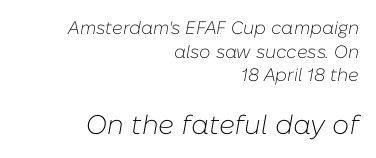
The image shows 27 px text type, italic (leaning right); set right-aligned, normal line spacing (1.31x), normal letter spacing, not underlined; the second (bottom) block is 1.5x larger.
